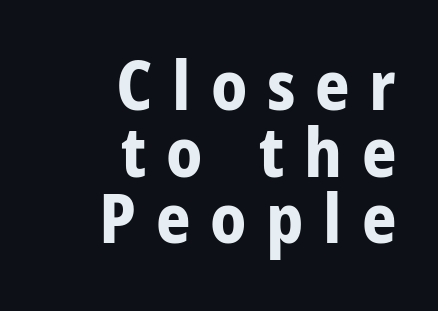
{"serif": "no", "italic": "no", "bold": "yes", "weight": "bold", "width": "condensed", "stroke_contrast": "low", "x_height": "large", "monospaced": "no", "underline": "no", "align": "right", "line_spacing": "tight", "line_spacing_ratio": 0.98, "letter_spacing": "wide", "letter_spacing_em": 0.29, "glyph_px": 68}
